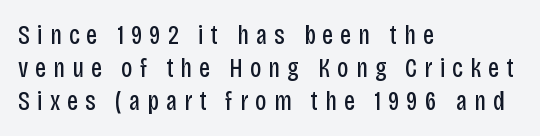
Q: Is the text bold? A: No.
Q: Is the text italic (slanted)? A: No, it is upright.
Q: Is the text underlined? A: No.
Q: How is the paragraph aligned? A: Left-aligned.
Q: Is the spacing between letters normal or unusually wide? A: Unusually wide.
